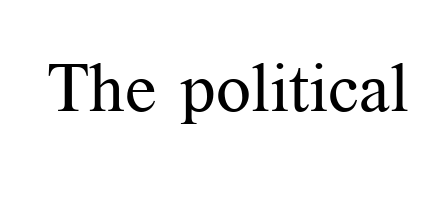
The image shows 69 px regular-weight serif type, upright; set normal letter spacing, not underlined; medium stroke contrast and a medium x-height.
